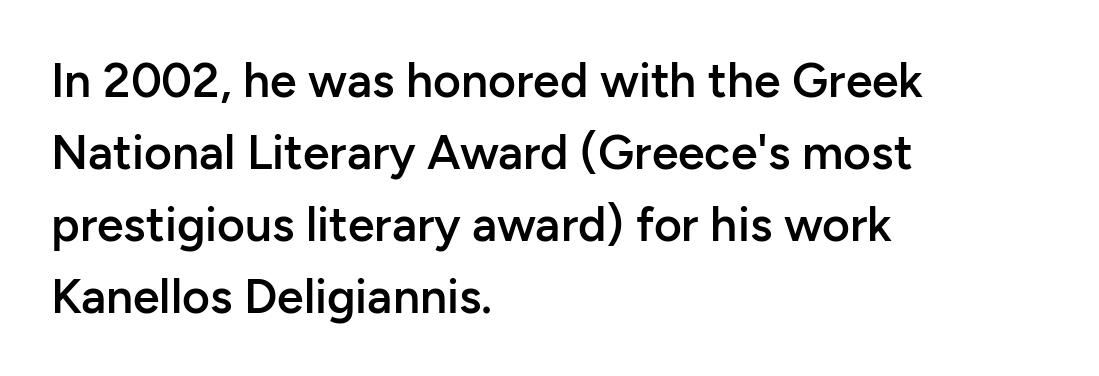
Q: Is the text bold? A: Semi-bold.
Q: Is the text italic (slanted)? A: No, it is upright.
Q: Is the typeface a serif or a sans-serif typeface? A: Sans-serif.
Q: Is the text underlined? A: No.
Q: How is the paragraph aligned? A: Left-aligned.
Q: Is the spacing between letters normal or unusually wide? A: Normal.
Q: Is the spacing between lines tight, normal or loose? A: Normal.
Q: Width (condensed, normal, or wide)? A: Normal.
Q: Stroke contrast? A: Low.
Q: x-height? A: Medium.
Q: Monospaced? A: No.
